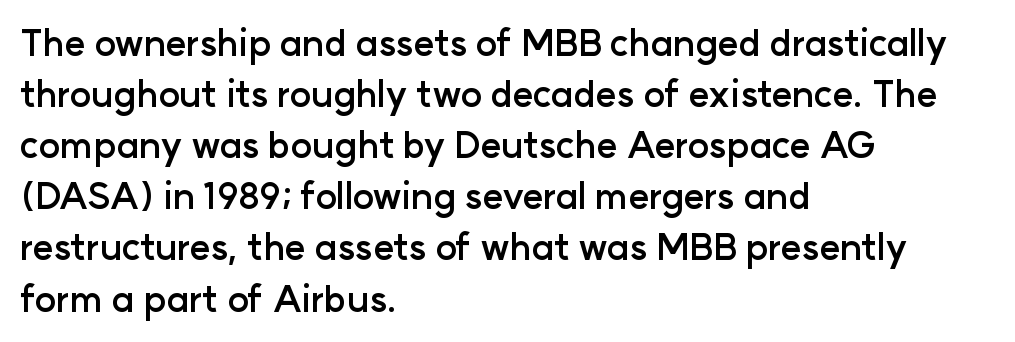
The image shows 36 px semibold sans-serif type, upright; set left-aligned, normal line spacing (1.42x), normal letter spacing, not underlined; low stroke contrast and a medium x-height.
